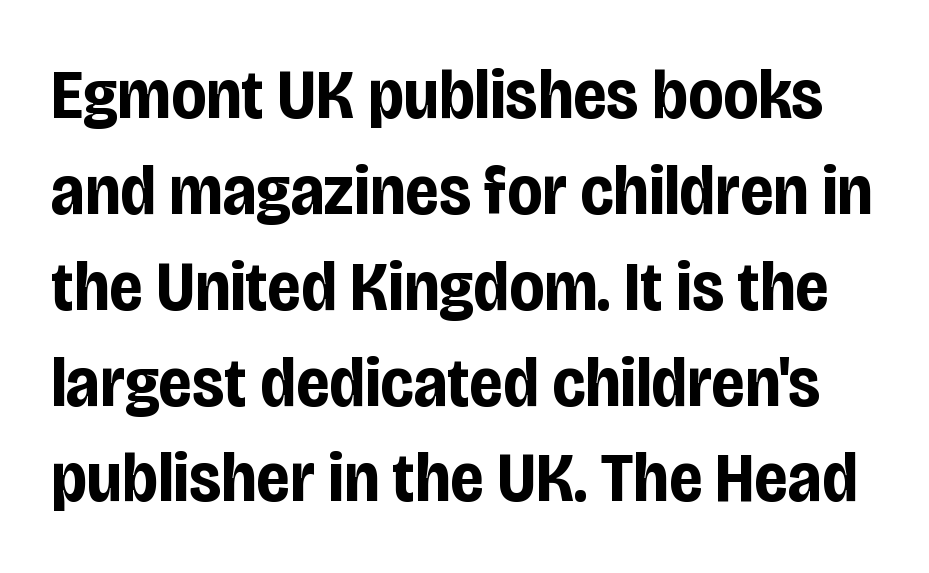
{"serif": "no", "italic": "no", "bold": "yes", "weight": "bold", "width": "condensed", "stroke_contrast": "low", "x_height": "large", "monospaced": "no", "underline": "no", "line_spacing": "normal", "line_spacing_ratio": 1.35, "letter_spacing": "normal", "letter_spacing_em": 0.0, "glyph_px": 71}
